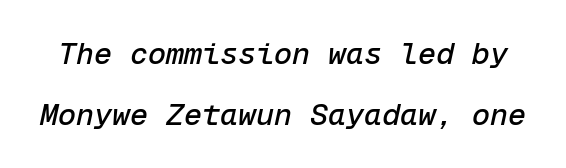
Q: Is the text italic (slanted)? A: Yes, it leans right by about 12 degrees.
Q: Is the text underlined? A: No.
Q: Is the spacing between letters normal or unusually wide? A: Normal.
Q: Is the spacing between lines tight, normal or loose? A: Loose.
Q: Width (condensed, normal, or wide)? A: Normal.
Q: Stroke contrast? A: Low.
Q: x-height? A: Medium.
Q: Monospaced? A: Yes.
